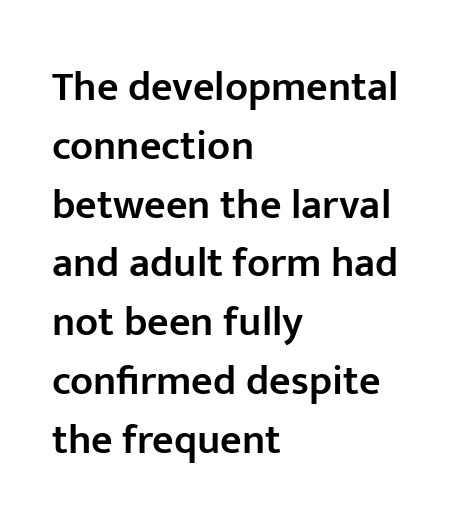
{"serif": "no", "italic": "no", "bold": "semi", "weight": "semibold", "width": "normal", "stroke_contrast": "low", "x_height": "medium", "monospaced": "no", "underline": "no", "align": "left", "line_spacing": "normal", "line_spacing_ratio": 1.4, "letter_spacing": "normal", "letter_spacing_em": 0.0, "glyph_px": 42}
